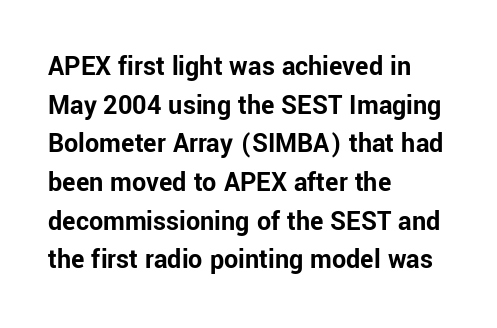
The image shows 28 px bold sans-serif type, upright; set left-aligned, normal line spacing (1.38x), normal letter spacing, not underlined; low stroke contrast and a medium x-height.
